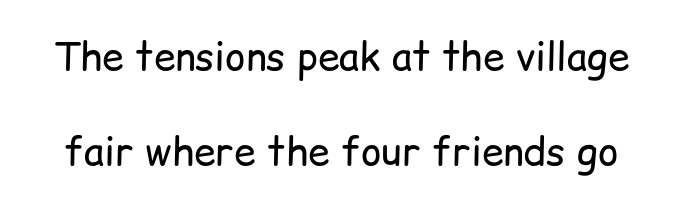
{"serif": "no", "italic": "no", "bold": "no", "weight": "regular", "width": "normal", "stroke_contrast": "low", "x_height": "medium", "monospaced": "no", "underline": "no", "line_spacing": "loose", "line_spacing_ratio": 2.43, "letter_spacing": "normal", "letter_spacing_em": 0.0, "glyph_px": 39}
